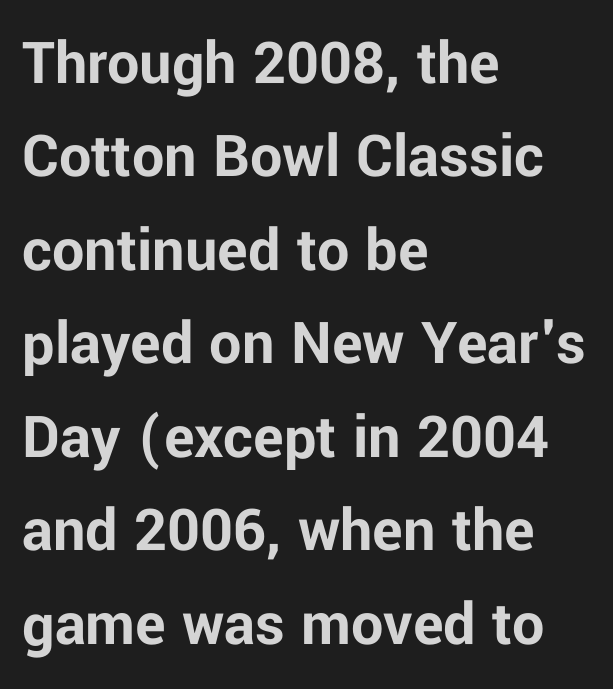
The image shows 64 px bold sans-serif type, upright; set left-aligned, normal line spacing (1.46x), normal letter spacing, not underlined; low stroke contrast and a medium x-height.
